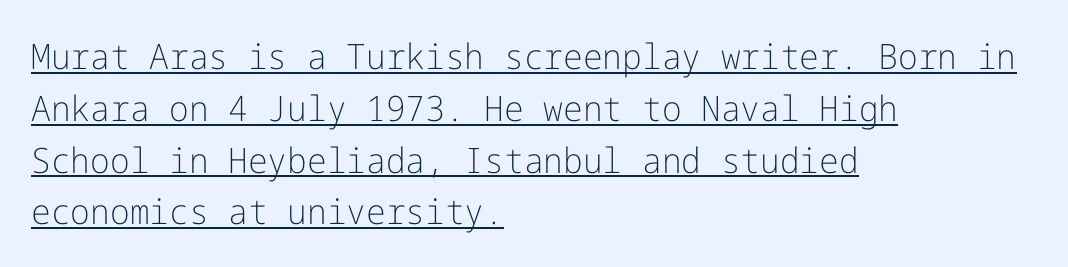
Q: Is the text bold? A: No.
Q: Is the text italic (slanted)? A: No, it is upright.
Q: Is the typeface a serif or a sans-serif typeface? A: Sans-serif.
Q: Is the text underlined? A: Yes.
Q: How is the paragraph aligned? A: Left-aligned.
Q: Is the spacing between letters normal or unusually wide? A: Normal.
Q: Is the spacing between lines tight, normal or loose? A: Normal.
Q: Width (condensed, normal, or wide)? A: Normal.
Q: Stroke contrast? A: Low.
Q: x-height? A: Medium.
